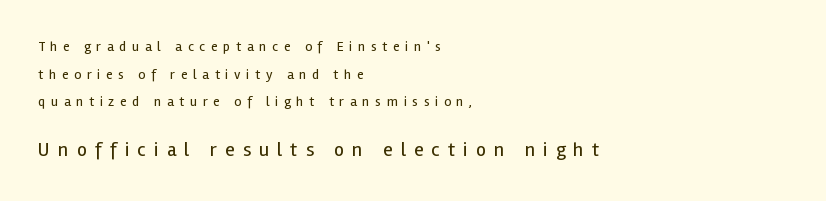
{"italic": "no", "bold": "no", "underline": "no", "align": "left", "line_spacing": "loose", "line_spacing_ratio": 1.98, "letter_spacing": "wide", "letter_spacing_em": 0.4, "larger_block": "second", "size_ratio": 1.43, "glyph_px": 20}
